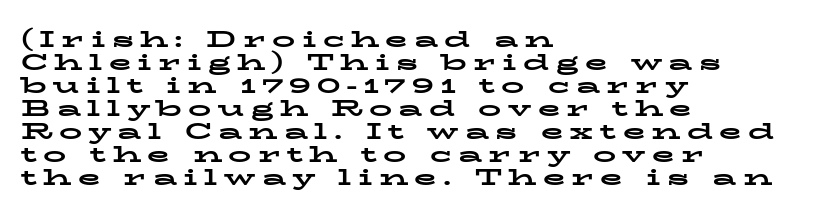
The image shows 23 px bold type, upright; set left-aligned, tight line spacing (1.0x), unusually wide letter spacing (+0.28 em), not underlined.
